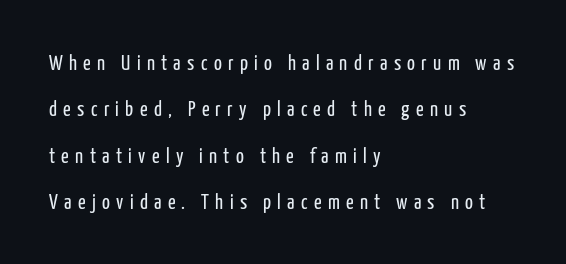
Q: Is the text bold? A: No.
Q: Is the text italic (slanted)? A: No, it is upright.
Q: Is the text underlined? A: No.
Q: How is the paragraph aligned? A: Left-aligned.
Q: Is the spacing between letters normal or unusually wide? A: Unusually wide.
Q: Is the spacing between lines tight, normal or loose? A: Loose.
